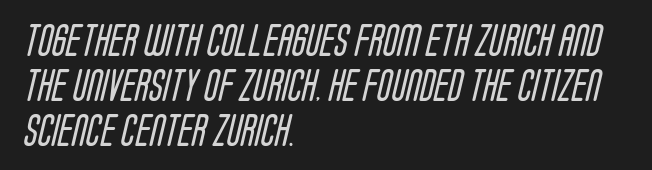
{"serif": "no", "bold": "no", "weight": "regular", "width": "condensed", "stroke_contrast": "low", "x_height": "large", "monospaced": "no", "underline": "no", "align": "left", "line_spacing": "normal", "line_spacing_ratio": 1.36, "letter_spacing": "normal", "letter_spacing_em": 0.0, "glyph_px": 33}
